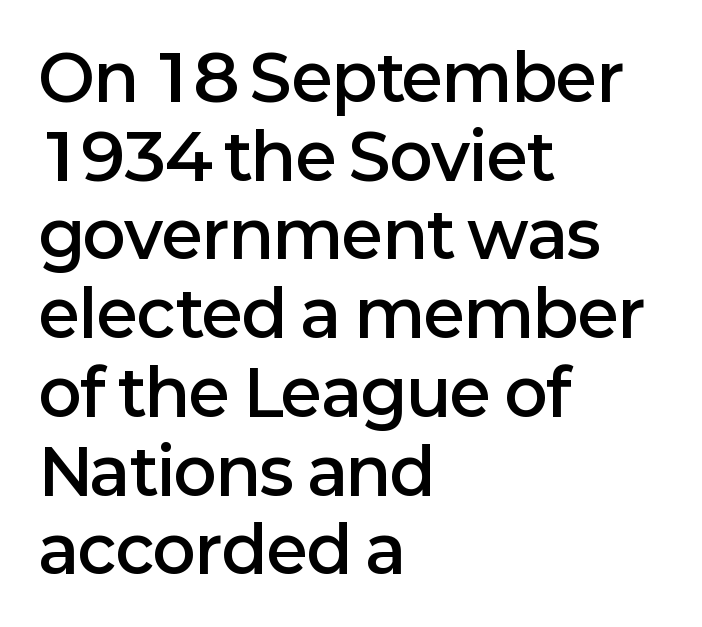
A typesetter would label this face a sans. Do the characters align in a grid? No, the font is proportional. Clear beneath every line of the passage. Every stem runs plumb, perpendicular to the baseline. Is the type bold? Partly — it's a semibold, heavier than regular but not fully bold.
